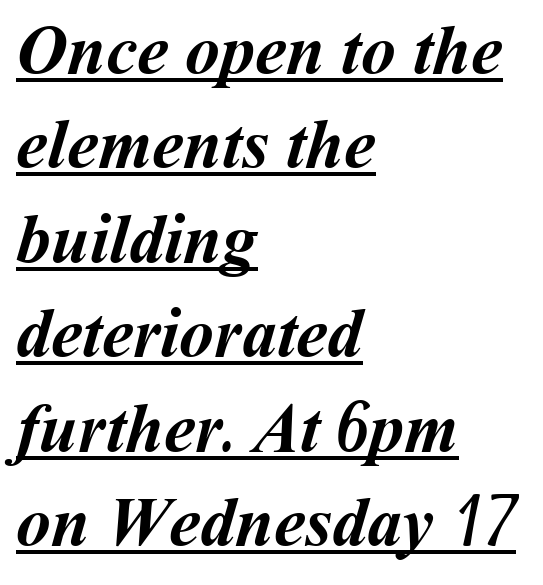
Q: Is the text bold? A: Yes.
Q: Is the text underlined? A: Yes.
Q: How is the paragraph aligned? A: Left-aligned.
Q: Is the spacing between letters normal or unusually wide? A: Normal.
Q: Is the spacing between lines tight, normal or loose? A: Normal.
Q: Width (condensed, normal, or wide)? A: Normal.
Q: Stroke contrast? A: Medium.
Q: x-height? A: Medium.
Q: Monospaced? A: No.
